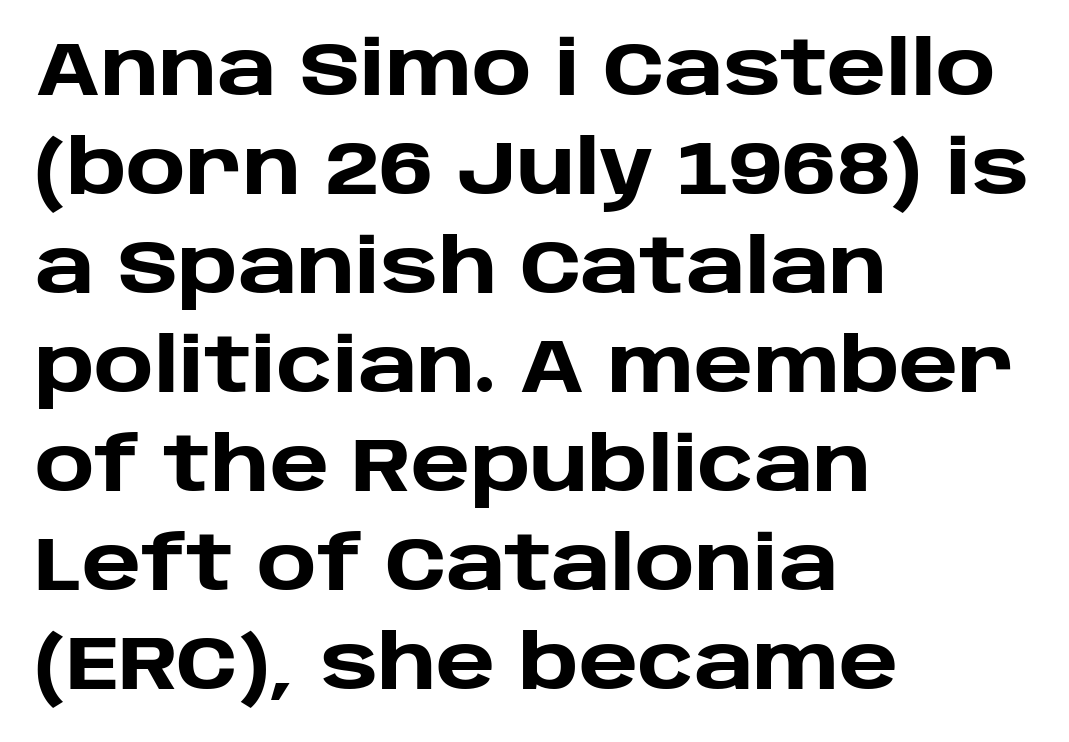
Clear beneath every line of the passage. The rendering uses a moderate line-height, typical for paragraphs. Each letter keeps its own natural width here, so spacing adapts to shape. The type sits square on the baseline with zero lean. Short and long lines alike share a common starting point at left. Nothing unusual about the tracking: characters are spaced as the font intends.
